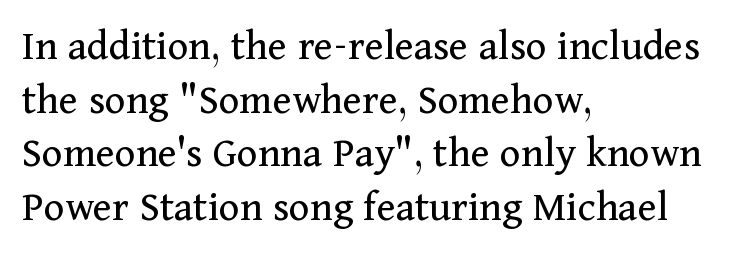
Q: Is the text bold? A: No.
Q: Is the text italic (slanted)? A: No, it is upright.
Q: Is the typeface a serif or a sans-serif typeface? A: Serif.
Q: Is the text underlined? A: No.
Q: How is the paragraph aligned? A: Left-aligned.
Q: Is the spacing between letters normal or unusually wide? A: Normal.
Q: Width (condensed, normal, or wide)? A: Normal.
Q: Stroke contrast? A: Medium.
Q: x-height? A: Medium.
Q: Monospaced? A: No.
